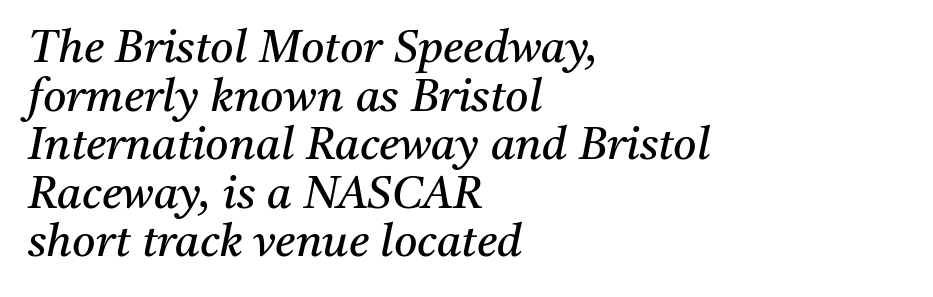
The image shows 45 px regular-weight serif type, italic (leaning right); set left-aligned, tight line spacing (1.08x), normal letter spacing, not underlined; medium stroke contrast and a medium x-height.
